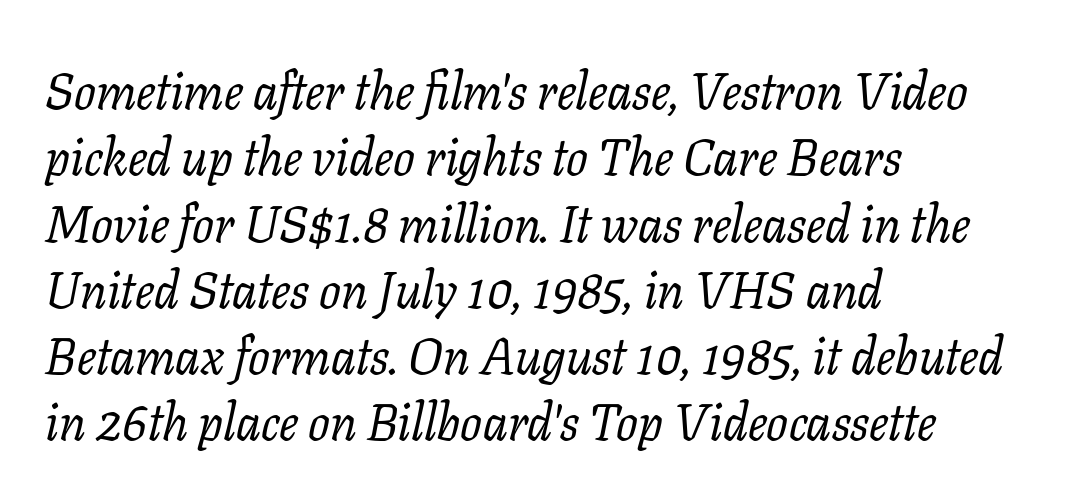
Q: Is the text bold? A: No.
Q: Is the text italic (slanted)? A: Yes, it leans right by about 11 degrees.
Q: Is the typeface a serif or a sans-serif typeface? A: Serif.
Q: Is the text underlined? A: No.
Q: How is the paragraph aligned? A: Left-aligned.
Q: Is the spacing between letters normal or unusually wide? A: Normal.
Q: Is the spacing between lines tight, normal or loose? A: Normal.
Q: Width (condensed, normal, or wide)? A: Normal.
Q: Stroke contrast? A: Low.
Q: x-height? A: Medium.
Q: Monospaced? A: No.
